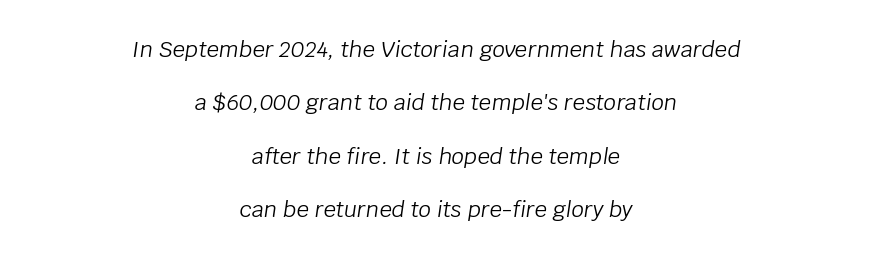
Looking at the ascenders, they clearly lean. The text block is weighted toward neither margin, spreading evenly from the middle. Descenders are the only things crossing below the line. Vertical spacing — loose.
